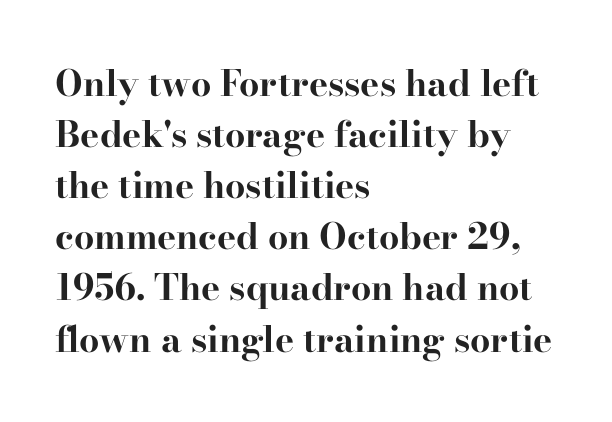
Q: Is the text bold? A: Yes.
Q: Is the text italic (slanted)? A: No, it is upright.
Q: Is the typeface a serif or a sans-serif typeface? A: Serif.
Q: Is the text underlined? A: No.
Q: How is the paragraph aligned? A: Left-aligned.
Q: Is the spacing between letters normal or unusually wide? A: Normal.
Q: Is the spacing between lines tight, normal or loose? A: Normal.
Q: Width (condensed, normal, or wide)? A: Wide.
Q: Stroke contrast? A: High.
Q: x-height? A: Small.
Q: Monospaced? A: No.
